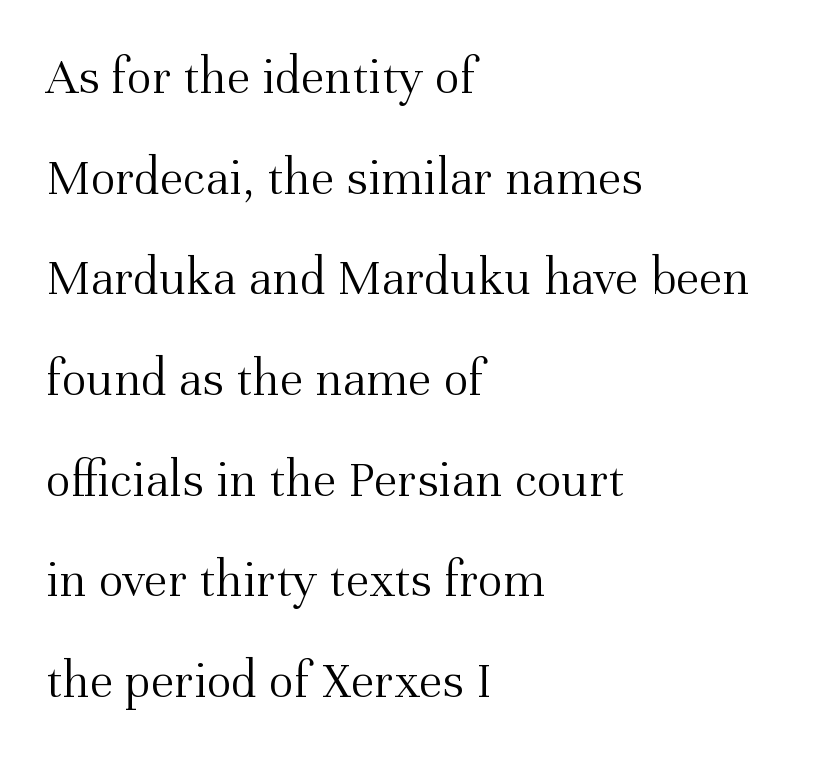
The image shows 53 px light serif type, upright; set left-aligned, loose line spacing (1.9x), normal letter spacing, not underlined; medium stroke contrast and a medium x-height.
